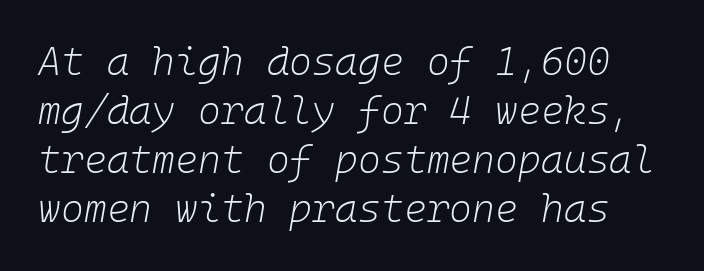
Q: Is the text bold? A: No.
Q: Is the text italic (slanted)? A: Yes, it leans right by about 10 degrees.
Q: Is the text underlined? A: No.
Q: Is the spacing between letters normal or unusually wide? A: Normal.
Q: Is the spacing between lines tight, normal or loose? A: Normal.
Q: Width (condensed, normal, or wide)? A: Normal.
Q: Stroke contrast? A: Low.
Q: x-height? A: Medium.
Q: Monospaced? A: Yes.
